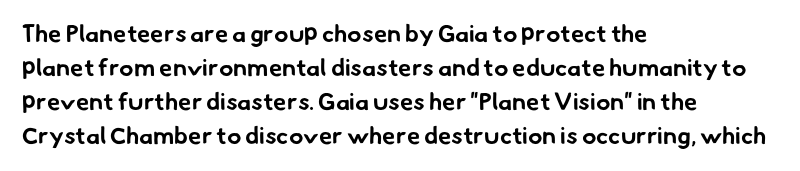
{"bold": "yes", "underline": "no", "align": "left", "line_spacing": "normal", "line_spacing_ratio": 1.41, "letter_spacing": "normal", "letter_spacing_em": 0.0, "glyph_px": 24}
